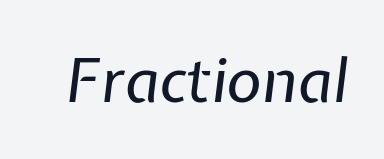
Q: Is the text bold? A: No.
Q: Is the text italic (slanted)? A: Yes, it leans right by about 7 degrees.
Q: Is the text underlined? A: No.
Q: Is the spacing between letters normal or unusually wide? A: Normal.
Q: Width (condensed, normal, or wide)? A: Normal.
Q: Stroke contrast? A: Low.
Q: x-height? A: Medium.
Q: Monospaced? A: No.
